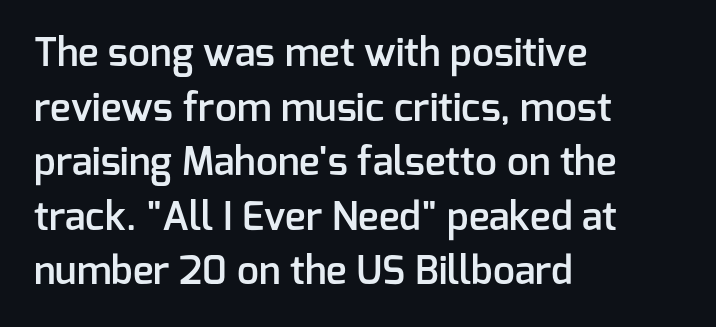
The lines sit at an ordinary, default distance from one another. These lines are set flush left with a ragged right edge. Nothing unusual about the tracking: characters are spaced as the font intends. The glyphs are unaccompanied by any horizontal stroke below them.
